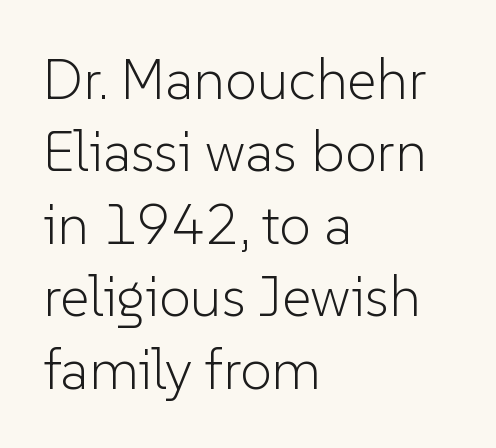
{"serif": "no", "italic": "no", "bold": "no", "weight": "light", "width": "normal", "stroke_contrast": "low", "x_height": "medium", "monospaced": "no", "underline": "no", "align": "left", "line_spacing": "normal", "line_spacing_ratio": 1.27, "letter_spacing": "normal", "letter_spacing_em": 0.0, "glyph_px": 57}
